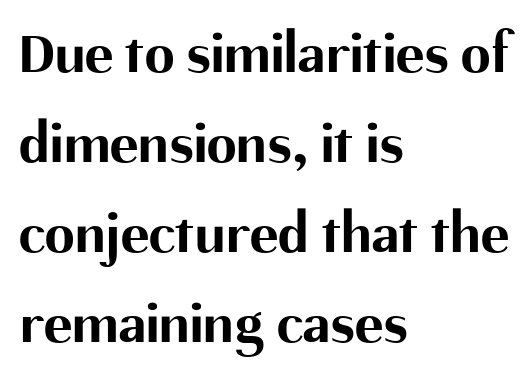
The image shows 60 px bold sans-serif type, upright; set left-aligned, normal line spacing (1.5x), normal letter spacing, not underlined; medium stroke contrast and a medium x-height.
